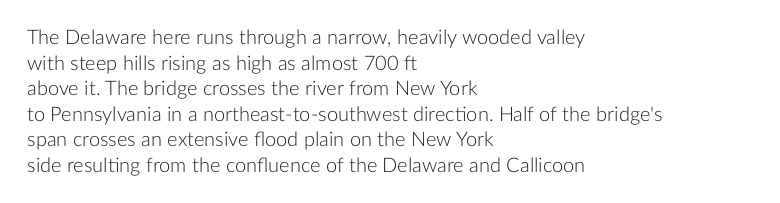
{"italic": "no", "bold": "no", "underline": "no", "align": "left", "line_spacing": "normal", "line_spacing_ratio": 1.28, "letter_spacing": "normal", "letter_spacing_em": 0.0, "glyph_px": 20}
